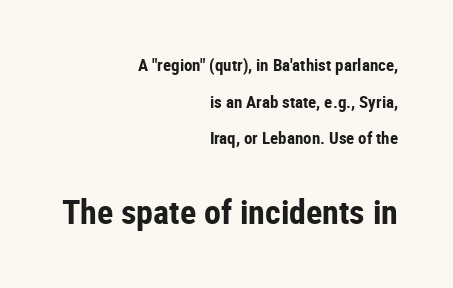
Q: Is the text bold? A: Yes.
Q: Is the text italic (slanted)? A: No, it is upright.
Q: Is the typeface a serif or a sans-serif typeface? A: Sans-serif.
Q: Is the text underlined? A: No.
Q: How is the paragraph aligned? A: Right-aligned.
Q: Is the spacing between letters normal or unusually wide? A: Normal.
Q: Is the spacing between lines tight, normal or loose? A: Loose.
Q: Which block of text is set in a larger size, the first (top) or the second (bottom)? A: The second (bottom) one.
Q: Width (condensed, normal, or wide)? A: Condensed.
Q: Stroke contrast? A: Low.
Q: x-height? A: Medium.
Q: Monospaced? A: No.
